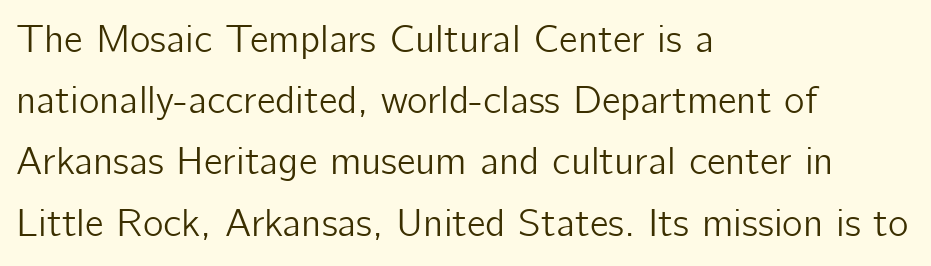
{"serif": "no", "italic": "no", "width": "normal", "stroke_contrast": "low", "x_height": "medium", "monospaced": "no", "underline": "no", "align": "left", "line_spacing": "normal", "line_spacing_ratio": 1.57, "letter_spacing": "normal", "letter_spacing_em": 0.0, "glyph_px": 39}
